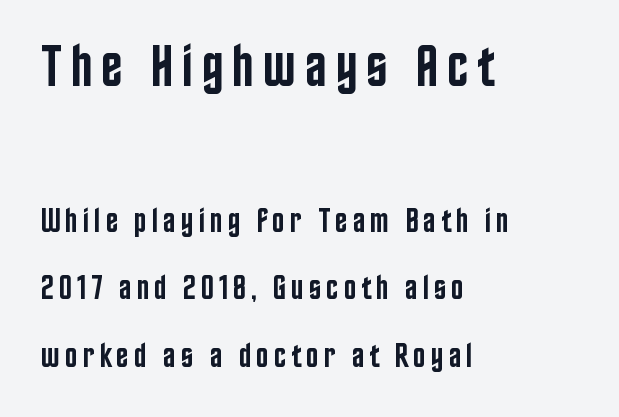
The image shows 59 px semibold, condensed sans-serif type, upright; set left-aligned, loose line spacing (1.99x), not underlined; the first (top) block is 1.74x larger; low stroke contrast and a large x-height.
